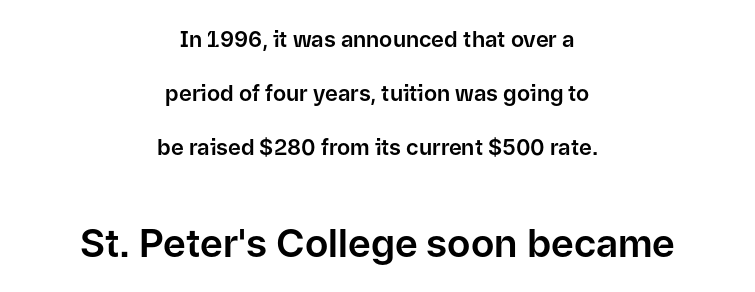
This sample trades compactness for vertical openness between lines. Character widths vary here, with narrow letters taking less room than wide ones. Each row of text sits above clean, open space. The font family rendered here belongs to the sans-serif group. This sample uses an upright cut, with every glyph sitting square on the baseline. A typesetter would call this zero additional tracking.
